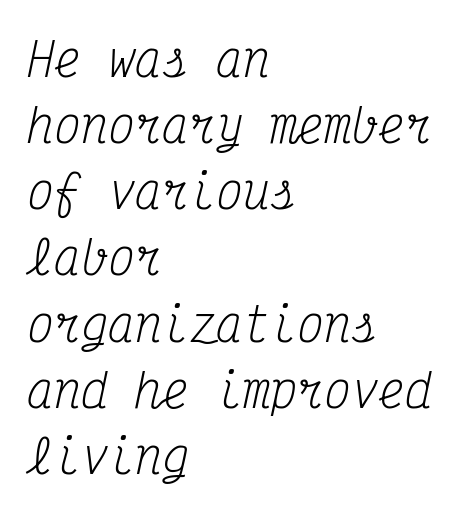
Q: Is the text bold? A: No.
Q: Is the text italic (slanted)? A: Yes, it leans right by about 12 degrees.
Q: Is the typeface a serif or a sans-serif typeface? A: Serif.
Q: Is the text underlined? A: No.
Q: How is the paragraph aligned? A: Left-aligned.
Q: Is the spacing between letters normal or unusually wide? A: Normal.
Q: Is the spacing between lines tight, normal or loose? A: Normal.
Q: Width (condensed, normal, or wide)? A: Condensed.
Q: Stroke contrast? A: Medium.
Q: x-height? A: Medium.
Q: Monospaced? A: Yes.
